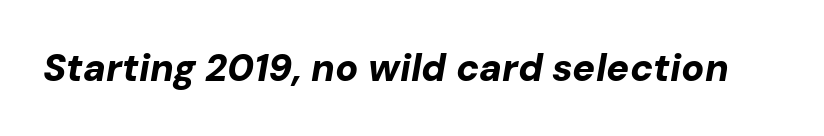
Lines of text with bare space underneath. This sample has the flowing, uneven cadence of proportional lettering. Rendered with sloped, italic letterforms. The passage shown has conventional tracking throughout.
